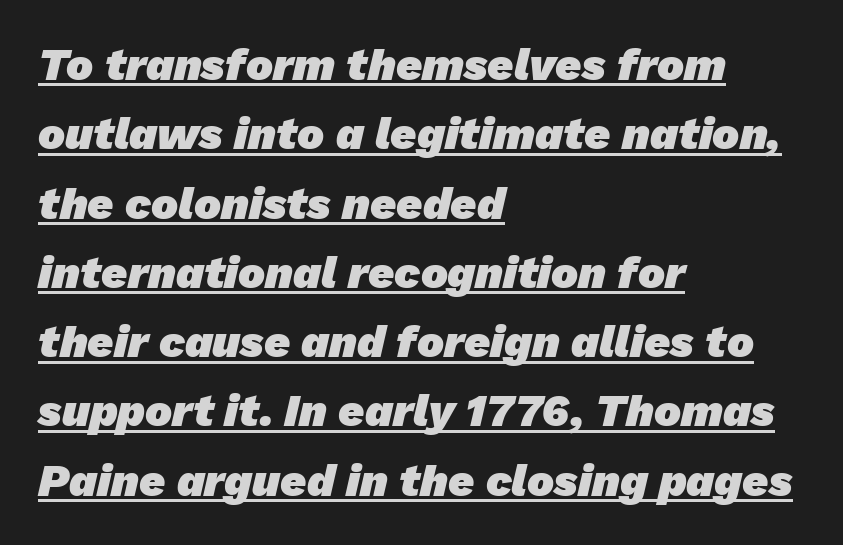
Q: Is the text bold? A: Yes.
Q: Is the typeface a serif or a sans-serif typeface? A: Sans-serif.
Q: Is the text underlined? A: Yes.
Q: How is the paragraph aligned? A: Left-aligned.
Q: Is the spacing between letters normal or unusually wide? A: Normal.
Q: Is the spacing between lines tight, normal or loose? A: Normal.
Q: Width (condensed, normal, or wide)? A: Normal.
Q: Stroke contrast? A: Low.
Q: x-height? A: Medium.
Q: Monospaced? A: No.
